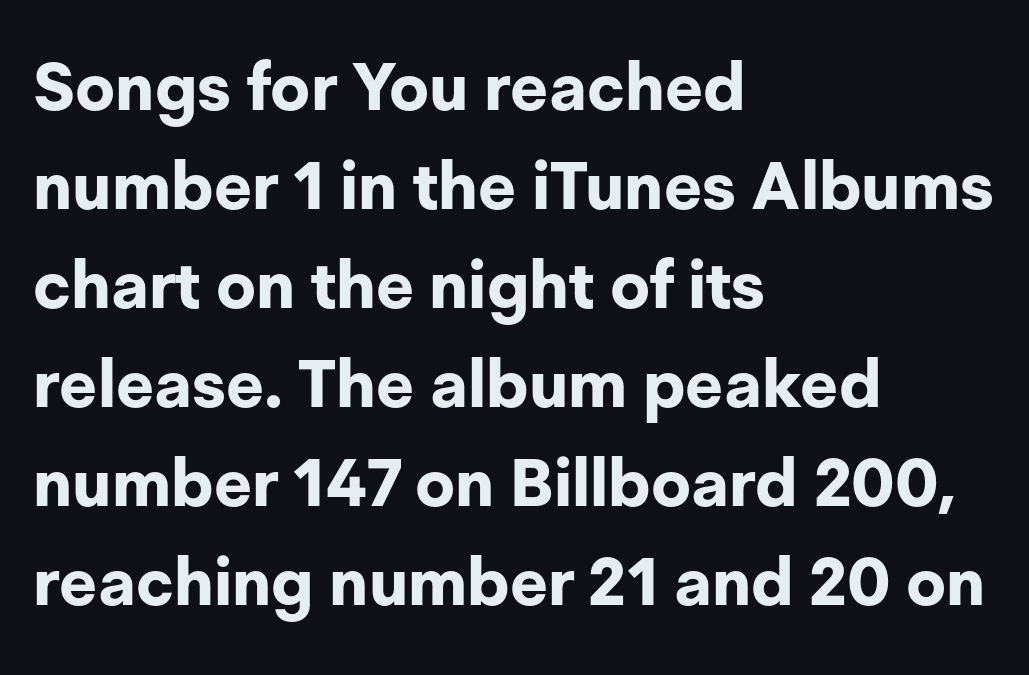
The image shows 66 px bold sans-serif type, upright; set left-aligned, normal line spacing (1.5x), normal letter spacing, not underlined; low stroke contrast and a medium x-height.
